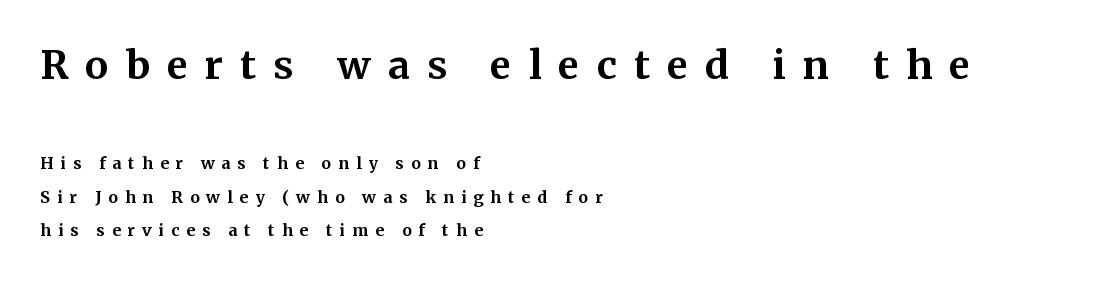
{"serif": "yes", "italic": "no", "bold": "yes", "weight": "bold", "width": "normal", "stroke_contrast": "medium", "x_height": "medium", "monospaced": "no", "underline": "no", "align": "left", "line_spacing": "loose", "line_spacing_ratio": 2.1, "letter_spacing": "wide", "letter_spacing_em": 0.44, "larger_block": "first", "size_ratio": 2.44, "glyph_px": 39}
